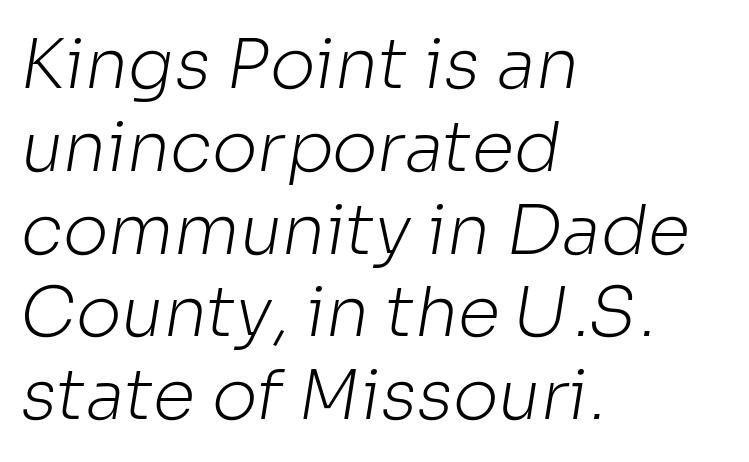
The image shows 69 px light sans-serif type; set left-aligned, line spacing 1.2x, normal letter spacing, not underlined; low stroke contrast and a medium x-height.
